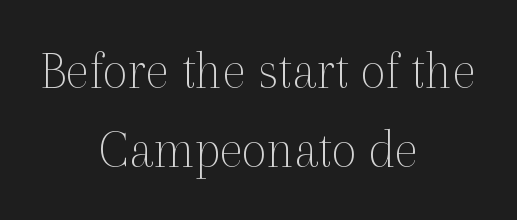
Q: Is the text bold? A: No.
Q: Is the text italic (slanted)? A: No, it is upright.
Q: Is the typeface a serif or a sans-serif typeface? A: Serif.
Q: Is the text underlined? A: No.
Q: How is the paragraph aligned? A: Centered.
Q: Is the spacing between letters normal or unusually wide? A: Normal.
Q: Is the spacing between lines tight, normal or loose? A: Normal.
Q: Width (condensed, normal, or wide)? A: Normal.
Q: x-height? A: Medium.
Q: Monospaced? A: No.
